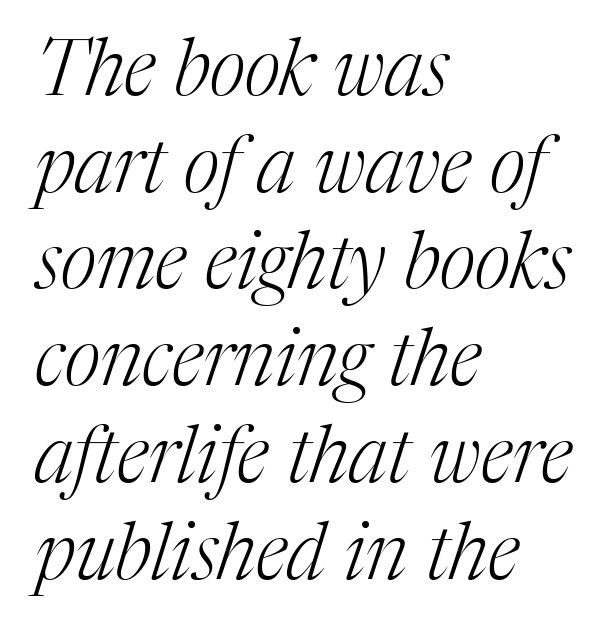
{"serif": "yes", "italic": "yes", "lean": "right", "slant_degrees": 17, "bold": "no", "weight": "light", "width": "normal", "stroke_contrast": "medium", "x_height": "medium", "monospaced": "no", "underline": "no", "align": "left", "line_spacing_ratio": 1.24, "letter_spacing": "normal", "letter_spacing_em": 0.0, "glyph_px": 78}
